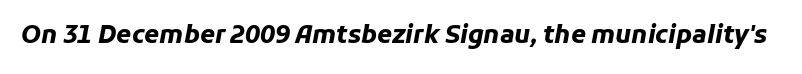
Q: Is the text bold? A: Yes.
Q: Is the text italic (slanted)? A: Yes, it leans right by about 11 degrees.
Q: Is the text underlined? A: No.
Q: Is the spacing between letters normal or unusually wide? A: Normal.
